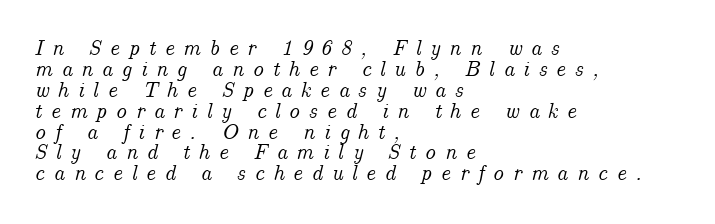
The image shows 22 px text type, italic (leaning right); set left-aligned, tight line spacing (0.95x), unusually wide letter spacing (+0.39 em), not underlined.
